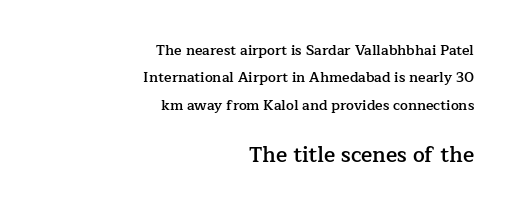
Every letter is mildly thick-stroked: semibold rather than bold. The setting favours the right margin, as signatures and pull-quotes sometimes do. Reading top to bottom, the characters get bigger at the block break. The passage shown has conventional tracking throughout.
